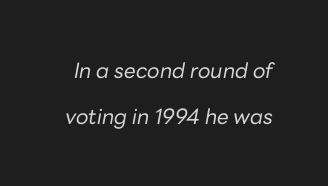
Any mark beneath the type? The region is blank. Would a proofreader flag this as italicized? Yes. Each new line begins a long way beneath the previous one. Characters follow at the spacing the type designer built in.
